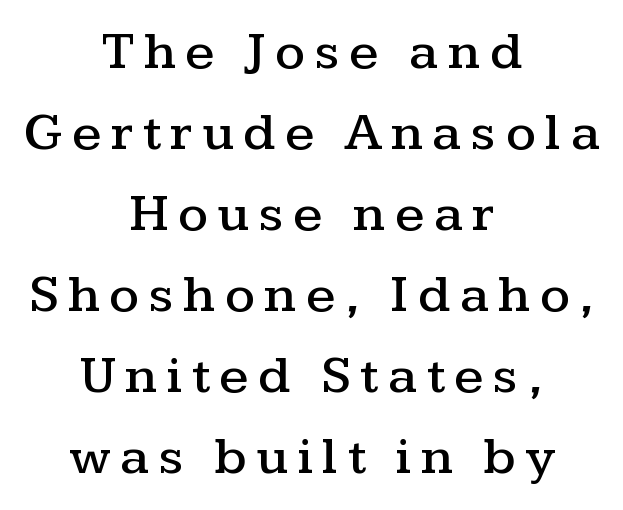
Q: Is the text italic (slanted)? A: No, it is upright.
Q: Is the typeface a serif or a sans-serif typeface? A: Serif.
Q: Is the text underlined? A: No.
Q: How is the paragraph aligned? A: Centered.
Q: Is the spacing between lines tight, normal or loose? A: Normal.
Q: Width (condensed, normal, or wide)? A: Wide.
Q: Stroke contrast? A: Medium.
Q: x-height? A: Medium.
Q: Monospaced? A: No.
